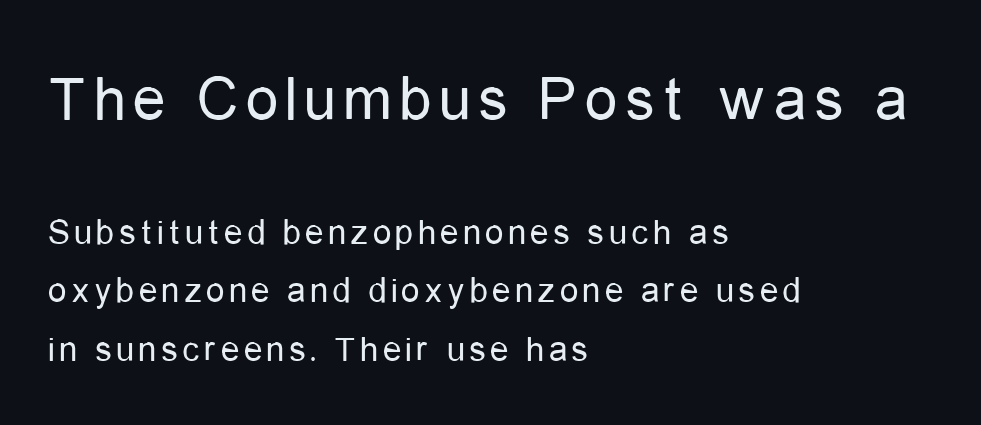
Q: Is the text bold? A: No.
Q: Is the text italic (slanted)? A: No, it is upright.
Q: Is the typeface a serif or a sans-serif typeface? A: Sans-serif.
Q: Is the text underlined? A: No.
Q: How is the paragraph aligned? A: Left-aligned.
Q: Is the spacing between lines tight, normal or loose? A: Normal.
Q: Which block of text is set in a larger size, the first (top) or the second (bottom)? A: The first (top) one.
Q: Width (condensed, normal, or wide)? A: Condensed.
Q: Stroke contrast? A: Low.
Q: x-height? A: Medium.
Q: Monospaced? A: No.
